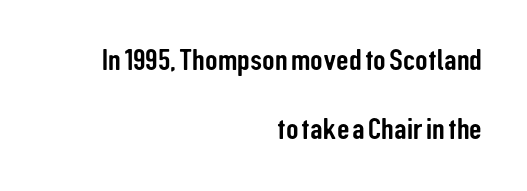
Q: Is the text italic (slanted)? A: No, it is upright.
Q: Is the typeface a serif or a sans-serif typeface? A: Sans-serif.
Q: Is the text underlined? A: No.
Q: How is the paragraph aligned? A: Right-aligned.
Q: Is the spacing between letters normal or unusually wide? A: Normal.
Q: Is the spacing between lines tight, normal or loose? A: Loose.
Q: Width (condensed, normal, or wide)? A: Condensed.
Q: Stroke contrast? A: Low.
Q: x-height? A: Medium.
Q: Monospaced? A: No.
